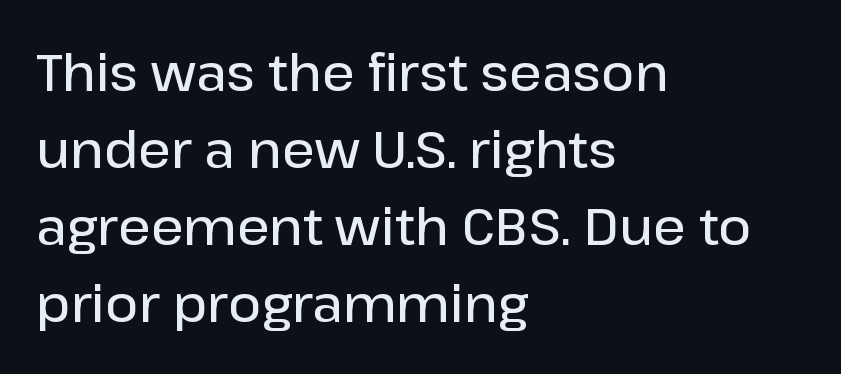
Q: Is the text bold? A: Semi-bold.
Q: Is the text italic (slanted)? A: No, it is upright.
Q: Is the typeface a serif or a sans-serif typeface? A: Sans-serif.
Q: Is the text underlined? A: No.
Q: How is the paragraph aligned? A: Left-aligned.
Q: Is the spacing between letters normal or unusually wide? A: Normal.
Q: Is the spacing between lines tight, normal or loose? A: Normal.
Q: Width (condensed, normal, or wide)? A: Normal.
Q: Stroke contrast? A: Low.
Q: x-height? A: Medium.
Q: Monospaced? A: No.
